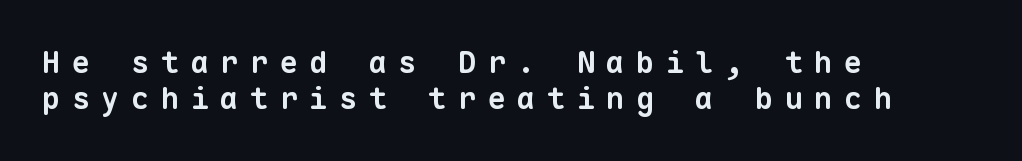
The image shows 30 px bold sans-serif type, monospaced; set left-aligned, line spacing 1.21x, unusually wide letter spacing (+0.39 em), not underlined; low stroke contrast and a medium x-height.
